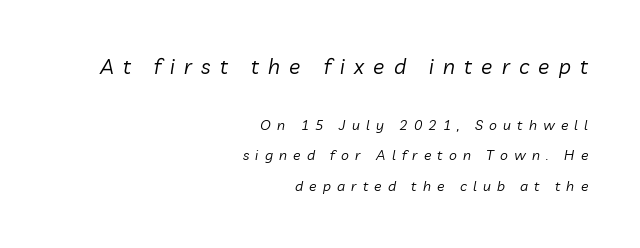
Q: Is the text bold? A: No.
Q: Is the text italic (slanted)? A: Yes, it leans right by about 10 degrees.
Q: Is the text underlined? A: No.
Q: How is the paragraph aligned? A: Right-aligned.
Q: Is the spacing between letters normal or unusually wide? A: Unusually wide.
Q: Is the spacing between lines tight, normal or loose? A: Loose.
Q: Which block of text is set in a larger size, the first (top) or the second (bottom)? A: The first (top) one.
